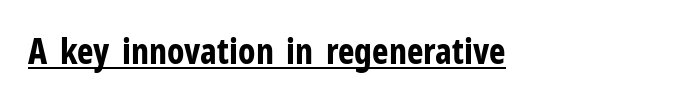
The image shows 35 px bold, condensed sans-serif type, upright; set normal letter spacing, underlined; low stroke contrast and a medium x-height.
